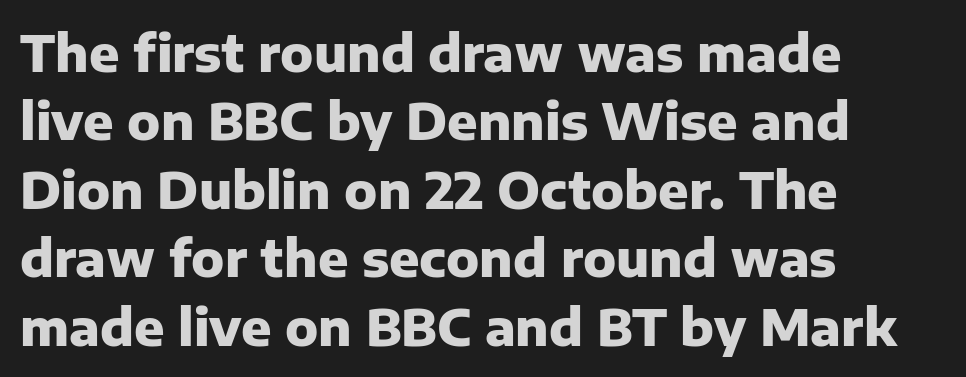
Q: Is the text bold? A: Yes.
Q: Is the text italic (slanted)? A: No, it is upright.
Q: Is the typeface a serif or a sans-serif typeface? A: Sans-serif.
Q: Is the text underlined? A: No.
Q: How is the paragraph aligned? A: Left-aligned.
Q: Is the spacing between letters normal or unusually wide? A: Normal.
Q: Is the spacing between lines tight, normal or loose? A: Normal.
Q: Width (condensed, normal, or wide)? A: Normal.
Q: Stroke contrast? A: Low.
Q: x-height? A: Medium.
Q: Monospaced? A: No.
